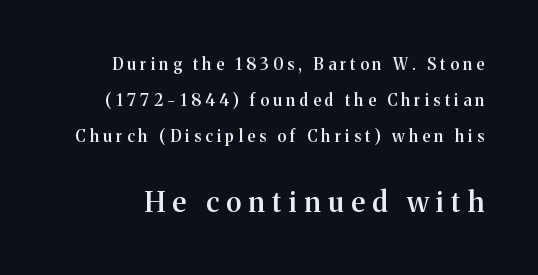
The image shows 28 px semibold serif type, upright; set loose line spacing (2.25x), unusually wide letter spacing (+0.27 em), not underlined; the second (bottom) block is 1.75x larger; medium stroke contrast and a medium x-height.
